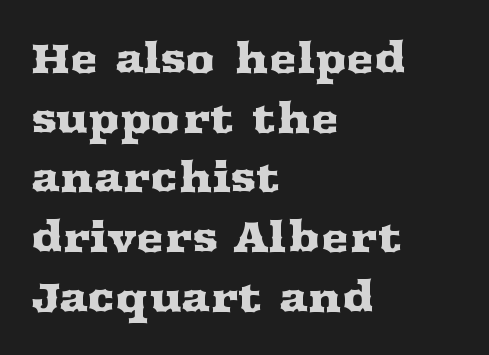
Q: Is the text italic (slanted)? A: No, it is upright.
Q: Is the typeface a serif or a sans-serif typeface? A: Serif.
Q: Is the text underlined? A: No.
Q: How is the paragraph aligned? A: Left-aligned.
Q: Is the spacing between letters normal or unusually wide? A: Normal.
Q: Is the spacing between lines tight, normal or loose? A: Normal.
Q: Width (condensed, normal, or wide)? A: Wide.
Q: Stroke contrast? A: Medium.
Q: x-height? A: Medium.
Q: Monospaced? A: No.
